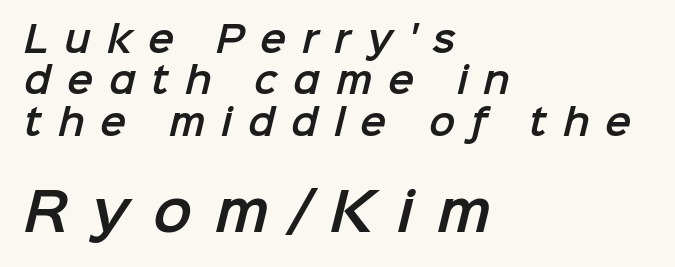
The image shows 52 px sans-serif type; set left-aligned, line spacing 1.18x, unusually wide letter spacing (+0.45 em), not underlined; the second (bottom) block is 1.49x larger; low stroke contrast and a medium x-height.
